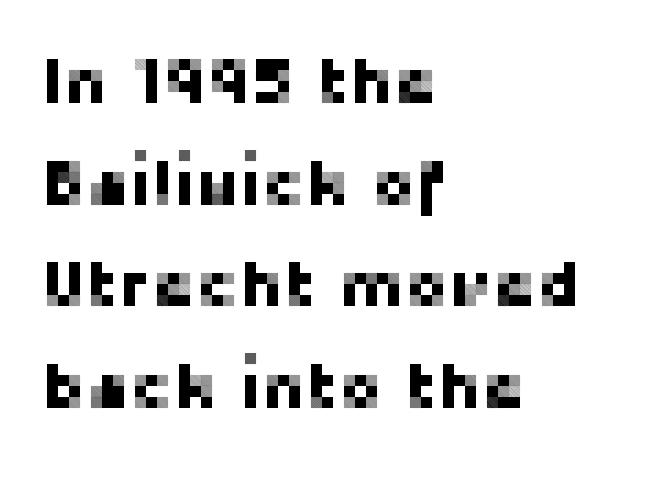
Casual observation: everything's shoved over to the left. A clean baseline with only descenders dipping below it. You could not count columns in this text — the font is proportionally spaced. If you drew a line through each stem, it would be perfectly vertical.
